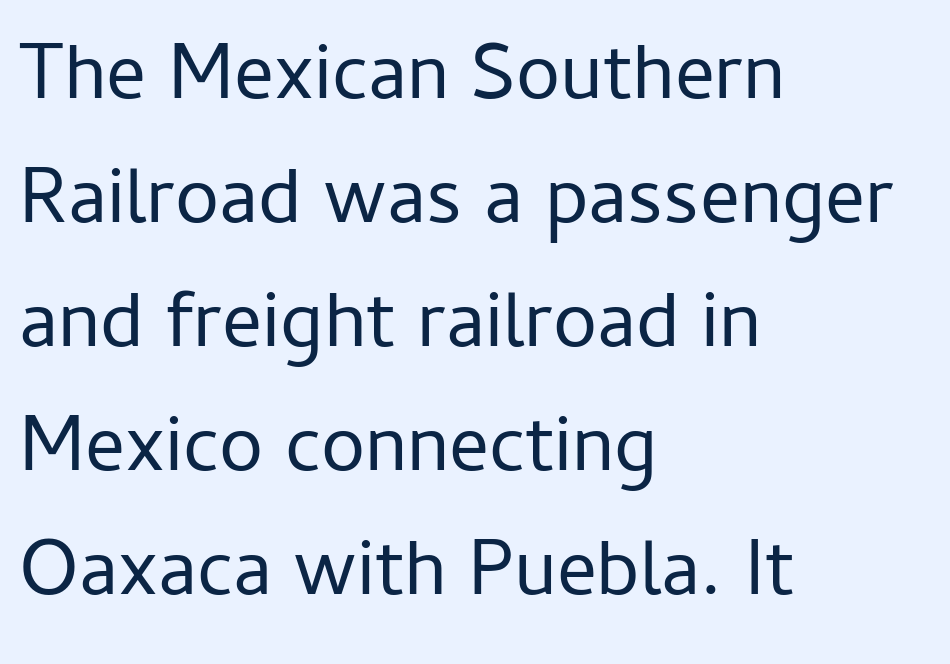
Unmarked baselines from the first word to the last. Between one letter and the next there's only the usual sliver of space. Each letter keeps its own natural width here, so spacing adapts to shape. A roman cut, with each character standing at attention. A typesetter would call this leading conventional body-copy spacing. Which margin do the lines hug? The left one — the right edge is uneven.
